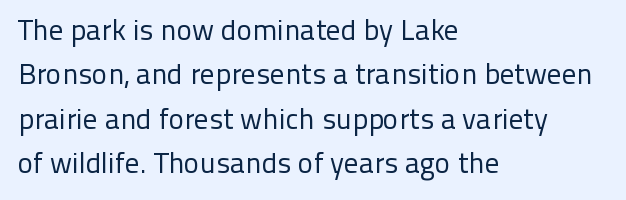
{"serif": "no", "italic": "no", "bold": "no", "weight": "regular", "width": "normal", "stroke_contrast": "low", "x_height": "medium", "monospaced": "no", "underline": "no", "align": "left", "line_spacing": "normal", "line_spacing_ratio": 1.53, "letter_spacing": "normal", "letter_spacing_em": 0.0, "glyph_px": 29}
